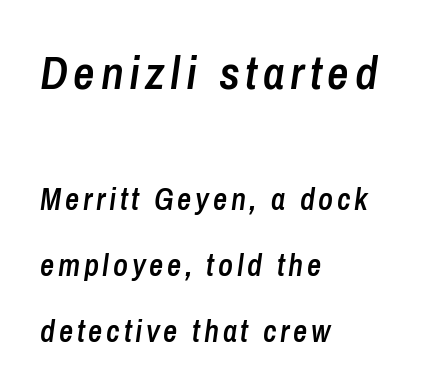
Q: Is the text bold? A: Semi-bold.
Q: Is the text italic (slanted)? A: Yes, it leans right by about 8 degrees.
Q: Is the text underlined? A: No.
Q: How is the paragraph aligned? A: Left-aligned.
Q: Is the spacing between lines tight, normal or loose? A: Loose.
Q: Which block of text is set in a larger size, the first (top) or the second (bottom)? A: The first (top) one.
Q: Width (condensed, normal, or wide)? A: Condensed.
Q: Stroke contrast? A: Low.
Q: x-height? A: Medium.
Q: Monospaced? A: No.
